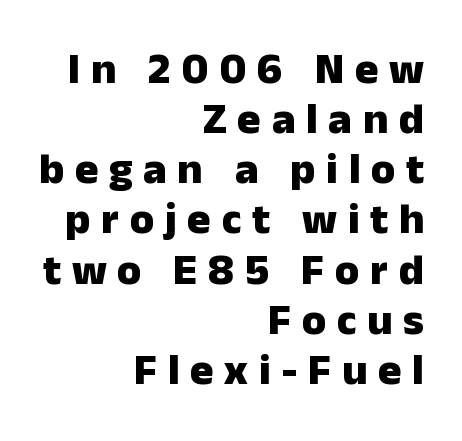
Note the varied advance widths — an 'i' is clearly narrower than an 'm'. Decoration check: the copy has no underline. This is heavy type, rendered in bold. A roman cut, with each character standing at attention.
